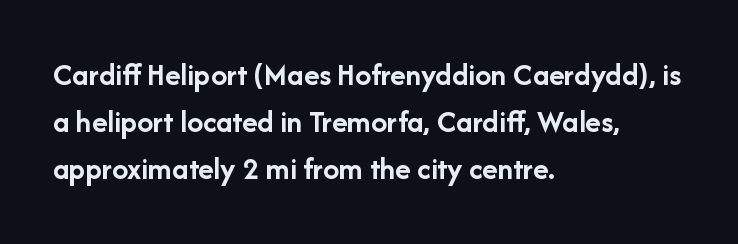
{"serif": "no", "italic": "no", "bold": "yes", "weight": "semibold", "width": "normal", "stroke_contrast": "low", "x_height": "medium", "monospaced": "no", "underline": "no", "align": "left", "line_spacing": "normal", "line_spacing_ratio": 1.47, "letter_spacing": "normal", "letter_spacing_em": 0.0, "glyph_px": 32}
